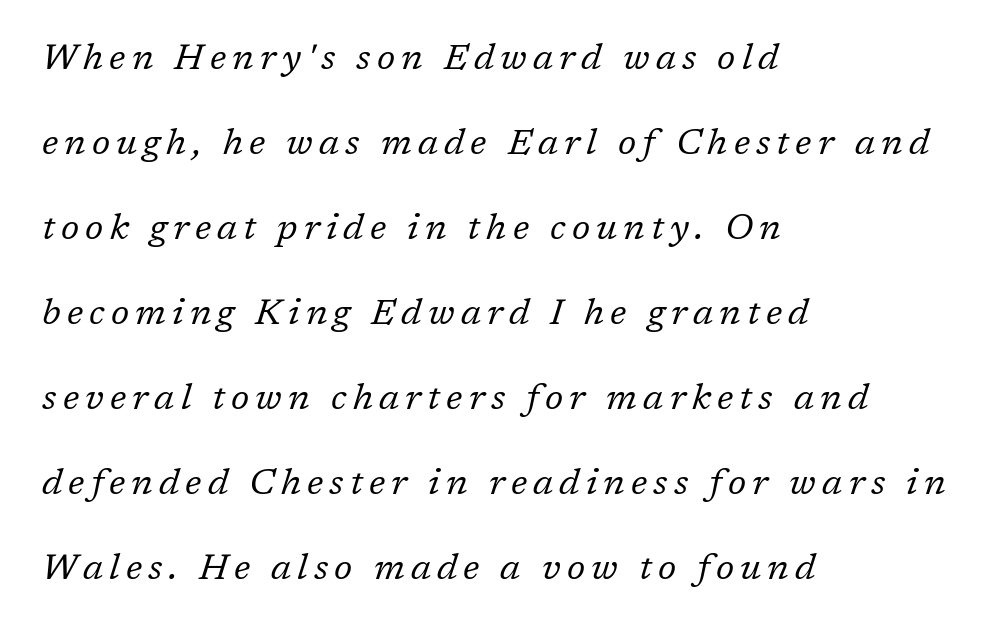
The image shows 36 px regular-weight serif type, italic (leaning right); set left-aligned, loose line spacing (2.36x), not underlined; low stroke contrast and a medium x-height.
